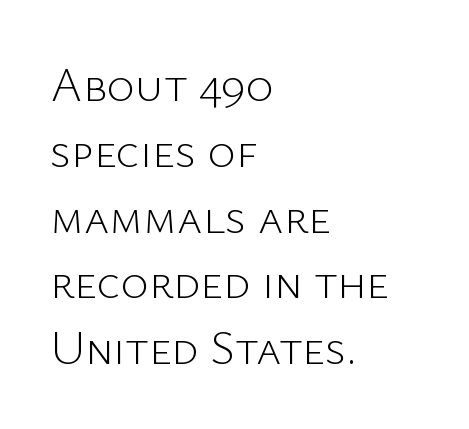
{"serif": "no", "italic": "no", "bold": "no", "weight": "light", "width": "normal", "stroke_contrast": "low", "x_height": "medium", "monospaced": "no", "underline": "no", "align": "left", "line_spacing": "normal", "line_spacing_ratio": 1.37, "letter_spacing": "normal", "letter_spacing_em": 0.0, "glyph_px": 48}
